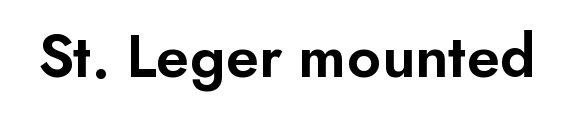
The rendering shows plain stroke endings on the letterforms — a sans-serif design. The letters advance in unequal steps, a hallmark of proportional type. Anything drawn beneath the words? Only blank space. Characters follow at the spacing the type designer built in. Do the letters lean? They stand straight.
